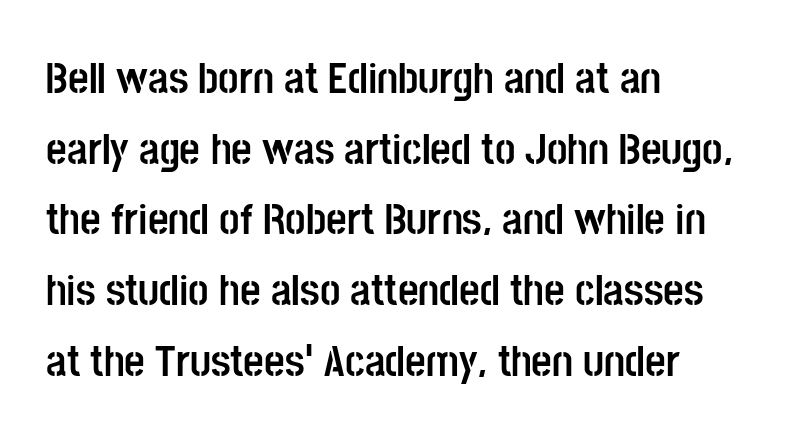
Q: Is the text bold? A: Yes.
Q: Is the text italic (slanted)? A: No, it is upright.
Q: Is the typeface a serif or a sans-serif typeface? A: Sans-serif.
Q: Is the text underlined? A: No.
Q: How is the paragraph aligned? A: Left-aligned.
Q: Is the spacing between letters normal or unusually wide? A: Normal.
Q: Is the spacing between lines tight, normal or loose? A: Normal.
Q: Width (condensed, normal, or wide)? A: Condensed.
Q: Stroke contrast? A: Low.
Q: x-height? A: Large.
Q: Monospaced? A: No.
